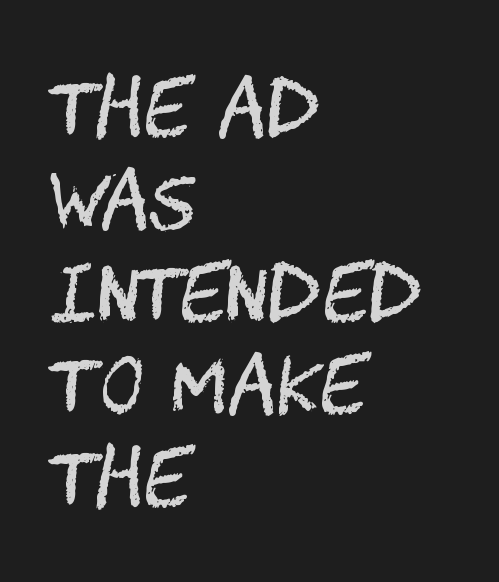
Q: Is the text bold? A: No.
Q: Is the text italic (slanted)? A: No, it is upright.
Q: Is the typeface a serif or a sans-serif typeface? A: Sans-serif.
Q: Is the text underlined? A: No.
Q: How is the paragraph aligned? A: Left-aligned.
Q: Is the spacing between letters normal or unusually wide? A: Normal.
Q: Is the spacing between lines tight, normal or loose? A: Normal.
Q: Width (condensed, normal, or wide)? A: Condensed.
Q: Stroke contrast? A: Medium.
Q: x-height? A: Large.
